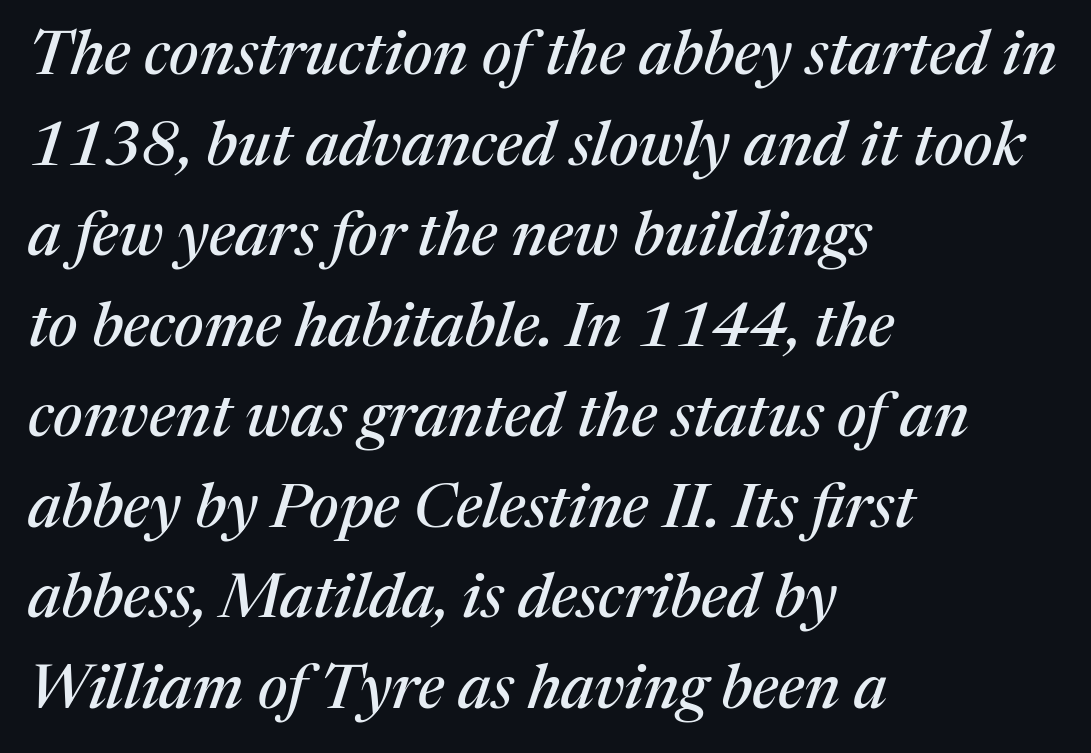
The image shows 62 px serif type, italic (leaning right); set left-aligned, normal line spacing (1.46x), normal letter spacing, not underlined; medium stroke contrast and a medium x-height.
